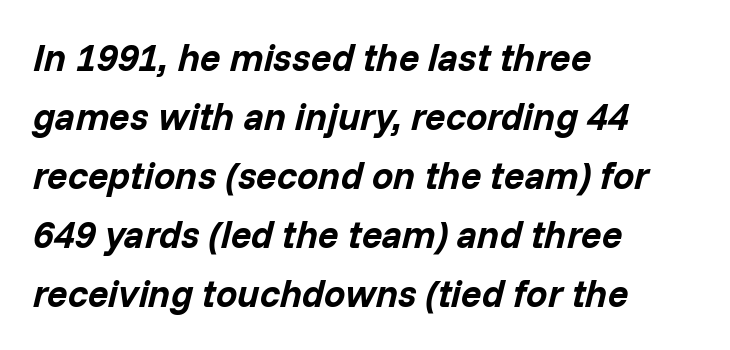
{"italic": "yes", "lean": "right", "slant_degrees": 14, "bold": "yes", "weight": "bold", "width": "normal", "stroke_contrast": "low", "x_height": "medium", "monospaced": "no", "underline": "no", "align": "left", "line_spacing": "normal", "line_spacing_ratio": 1.55, "letter_spacing": "normal", "letter_spacing_em": 0.0, "glyph_px": 38}
